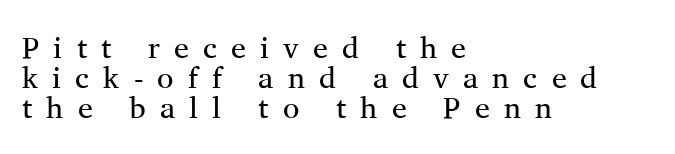
Ordinary non-slanted type is in use. No word sits above an underline. Reading down the block, your eye returns to a fixed left position each line. These lines are composed in type with serifs.
